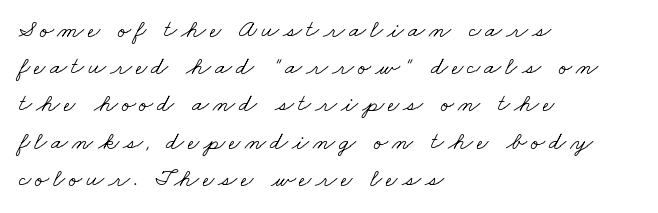
The image shows 25 px text type; set left-aligned, normal line spacing (1.49x), not underlined.
